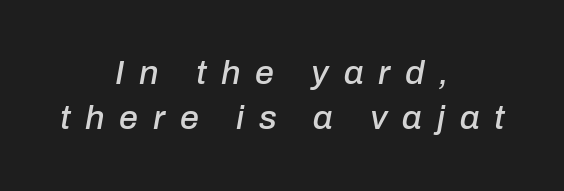
The image shows 34 px text type, italic (leaning right); set centered, normal line spacing (1.31x), unusually wide letter spacing (+0.44 em), not underlined; low stroke contrast and a medium x-height.
